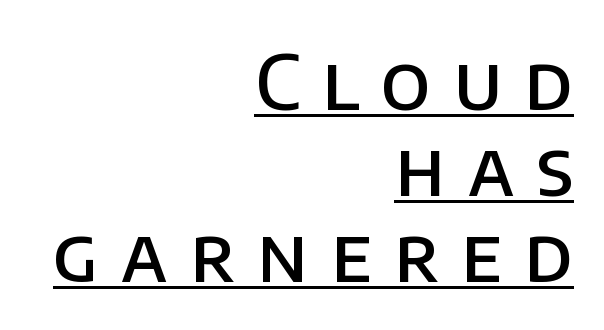
Q: Is the text bold? A: Semi-bold.
Q: Is the text italic (slanted)? A: No, it is upright.
Q: Is the typeface a serif or a sans-serif typeface? A: Sans-serif.
Q: Is the text underlined? A: Yes.
Q: How is the paragraph aligned? A: Right-aligned.
Q: Is the spacing between letters normal or unusually wide? A: Unusually wide.
Q: Is the spacing between lines tight, normal or loose? A: Tight.
Q: Width (condensed, normal, or wide)? A: Normal.
Q: Stroke contrast? A: Low.
Q: x-height? A: Large.
Q: Monospaced? A: No.
